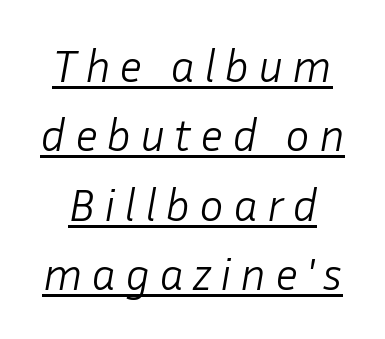
The image shows 46 px light type, italic (leaning right); set normal line spacing (1.51x), underlined; low stroke contrast and a medium x-height.
